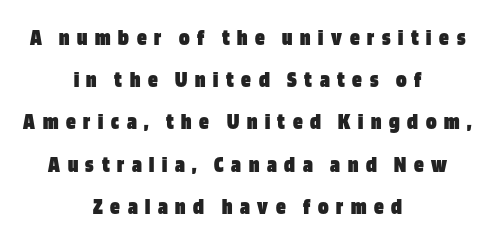
{"italic": "no", "bold": "yes", "underline": "no", "align": "center", "line_spacing_ratio": 1.76, "letter_spacing": "wide", "letter_spacing_em": 0.32, "glyph_px": 24}
